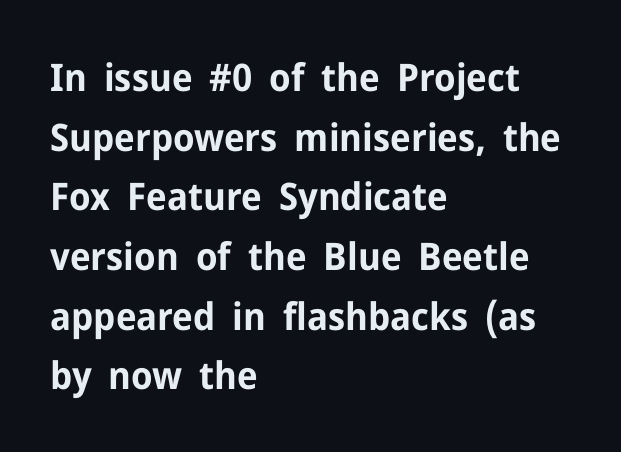
The image shows 38 px bold sans-serif type, upright; set left-aligned, normal line spacing (1.57x), normal letter spacing, not underlined; low stroke contrast and a medium x-height.
